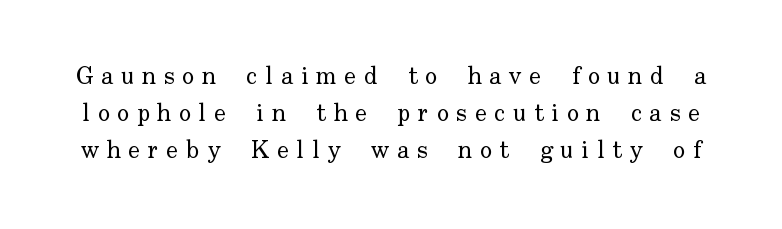
Summary of vertical rhythm: regular, with standard interline spacing. Nothing heavy about these letters — not bold at all. Rule under the text: the space is simply empty. Caption: expanded tracking, letters set apart.
